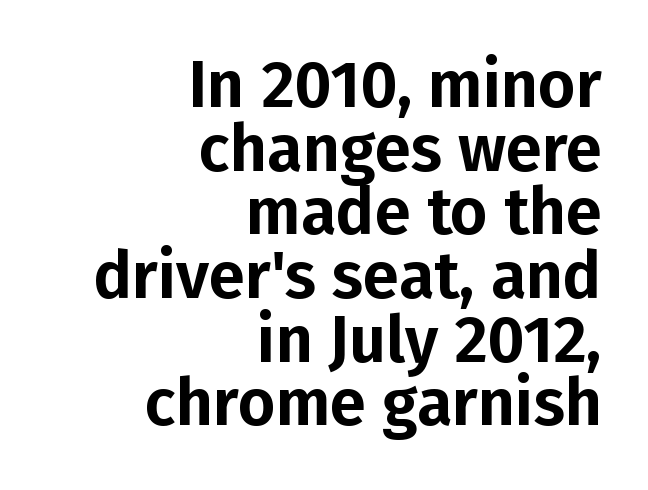
Q: Is the text italic (slanted)? A: No, it is upright.
Q: Is the typeface a serif or a sans-serif typeface? A: Sans-serif.
Q: Is the text underlined? A: No.
Q: How is the paragraph aligned? A: Right-aligned.
Q: Is the spacing between letters normal or unusually wide? A: Normal.
Q: Is the spacing between lines tight, normal or loose? A: Tight.
Q: Width (condensed, normal, or wide)? A: Normal.
Q: Stroke contrast? A: Low.
Q: x-height? A: Medium.
Q: Monospaced? A: No.
